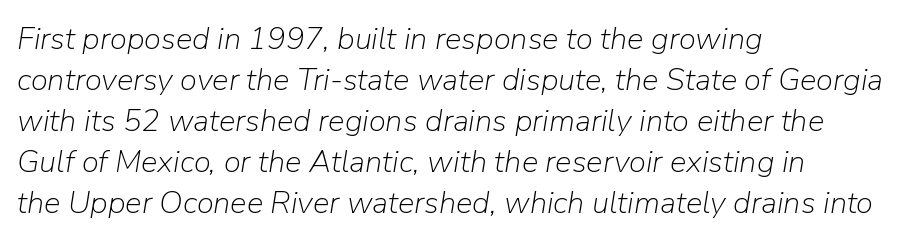
The image shows 31 px light type, italic (leaning right); set left-aligned, normal line spacing (1.32x), normal letter spacing, not underlined; low stroke contrast and a medium x-height.
